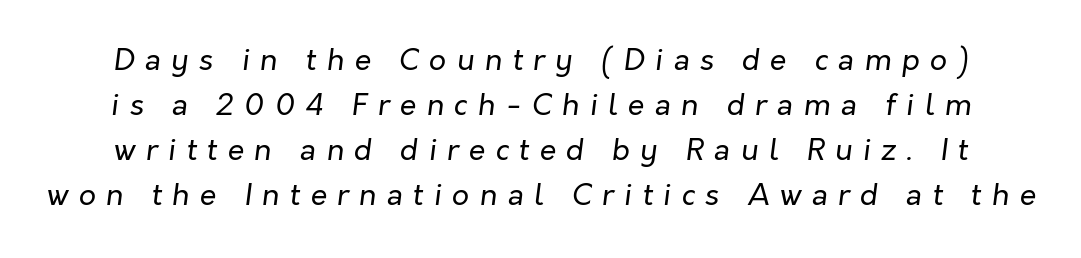
Q: Is the text bold? A: No.
Q: Is the text italic (slanted)? A: Yes, it leans right by about 7 degrees.
Q: Is the text underlined? A: No.
Q: Is the spacing between letters normal or unusually wide? A: Unusually wide.
Q: Is the spacing between lines tight, normal or loose? A: Normal.
Q: Width (condensed, normal, or wide)? A: Normal.
Q: Stroke contrast? A: Low.
Q: x-height? A: Medium.
Q: Monospaced? A: No.
